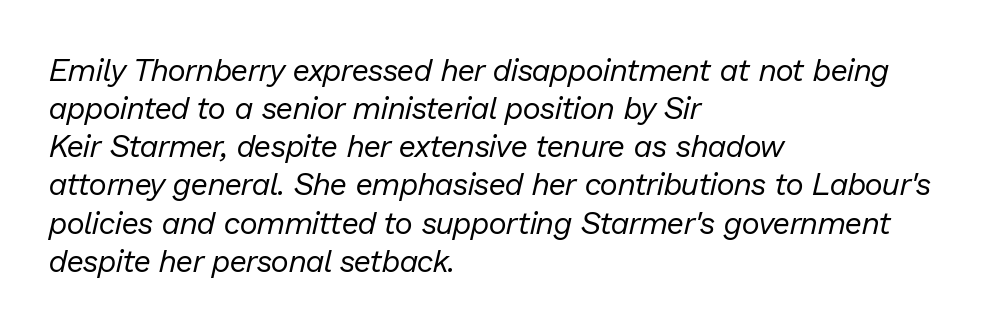
The image shows 31 px regular-weight type, italic (leaning right); set left-aligned, line spacing 1.23x, normal letter spacing, not underlined; low stroke contrast and a medium x-height.
